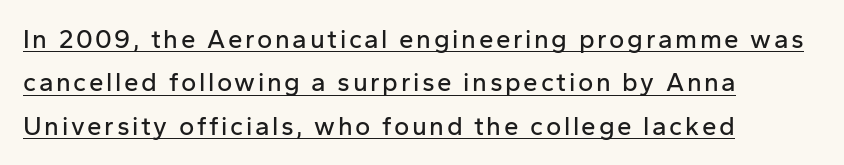
Q: Is the text italic (slanted)? A: No, it is upright.
Q: Is the text underlined? A: Yes.
Q: How is the paragraph aligned? A: Left-aligned.
Q: Is the spacing between lines tight, normal or loose? A: Normal.
